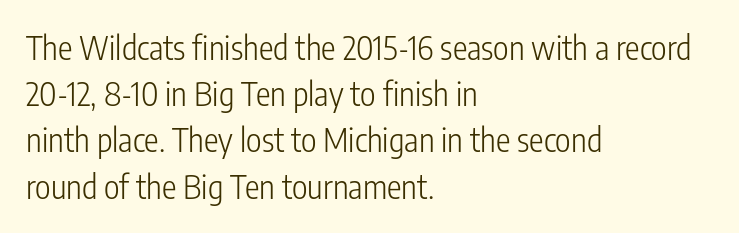
What kind of face is this? One without serifs — a sans. This reads as an unemphasized weight, regular at the heaviest. Each letter keeps its own natural width here, so spacing adapts to shape. A clean baseline with only descenders dipping below it.
